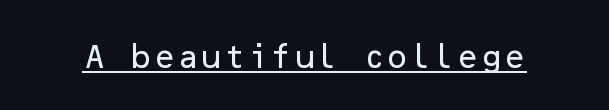
The image shows 27 px text type, upright; set normal letter spacing, underlined.
